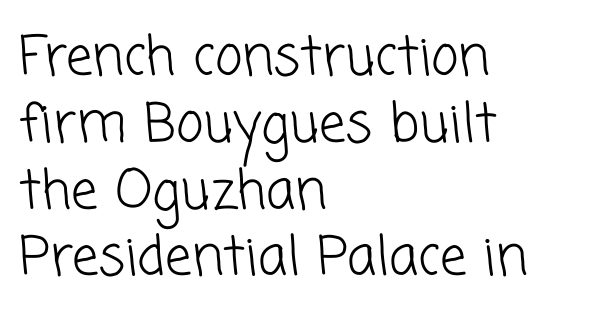
The image shows 53 px light sans-serif type; set left-aligned, normal line spacing (1.26x), normal letter spacing, not underlined; low stroke contrast and a medium x-height.
